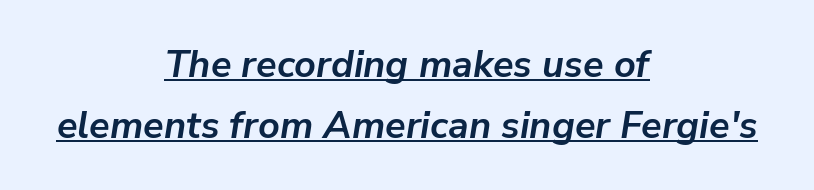
Q: Is the text bold? A: Yes.
Q: Is the text italic (slanted)? A: Yes, it leans right by about 9 degrees.
Q: Is the text underlined? A: Yes.
Q: How is the paragraph aligned? A: Centered.
Q: Is the spacing between letters normal or unusually wide? A: Normal.
Q: Is the spacing between lines tight, normal or loose? A: Normal.
Q: Width (condensed, normal, or wide)? A: Normal.
Q: Stroke contrast? A: Low.
Q: x-height? A: Medium.
Q: Monospaced? A: No.
